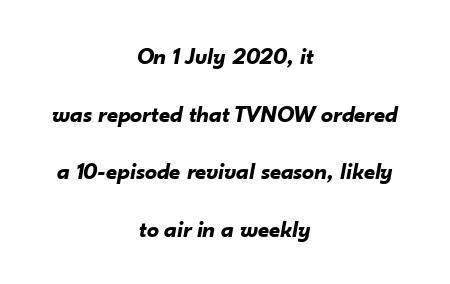
Whoever set this chose breathing room over compactness in the vertical rhythm. A full-strength bold gives these letters their thick strokes. Posture: slanted. Letter spacing: default. The text block is weighted toward neither margin, spreading evenly from the middle. Lines of text with bare space underneath.
